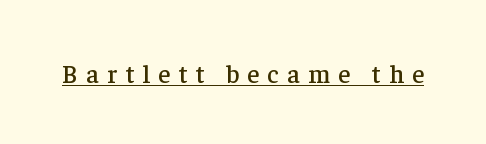
Q: Is the text italic (slanted)? A: No, it is upright.
Q: Is the text underlined? A: Yes.
Q: Is the spacing between letters normal or unusually wide? A: Unusually wide.
